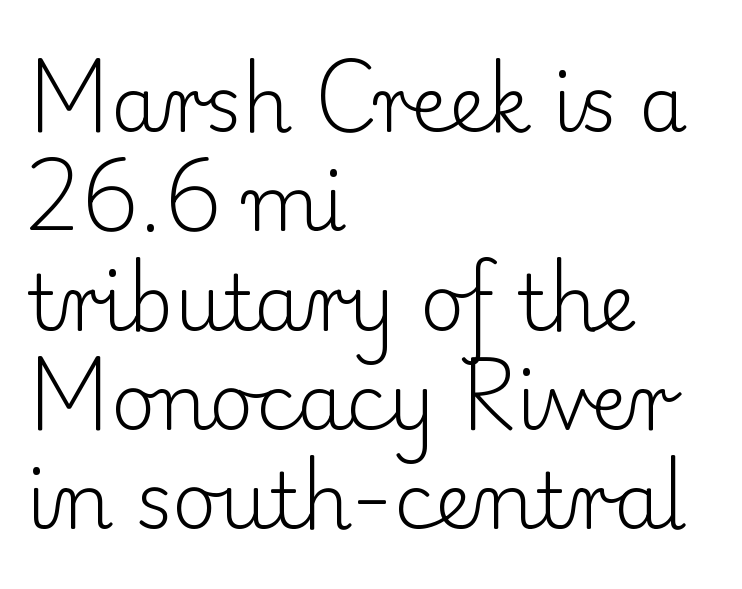
{"italic": "no", "bold": "no", "weight": "light", "width": "normal", "stroke_contrast": "low", "x_height": "small", "monospaced": "no", "underline": "no", "align": "left", "line_spacing": "normal", "line_spacing_ratio": 1.29, "letter_spacing": "normal", "letter_spacing_em": 0.0, "glyph_px": 77}
